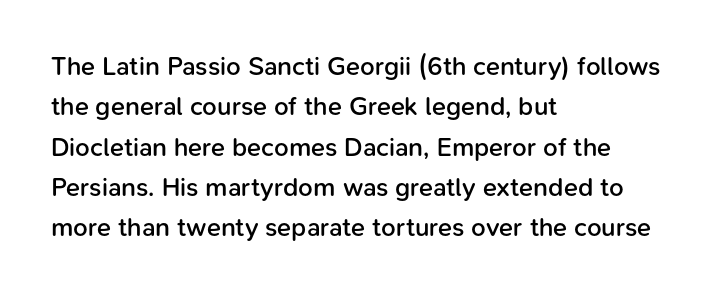
Q: Is the text bold? A: Semi-bold.
Q: Is the text italic (slanted)? A: No, it is upright.
Q: Is the text underlined? A: No.
Q: How is the paragraph aligned? A: Left-aligned.
Q: Is the spacing between letters normal or unusually wide? A: Normal.
Q: Is the spacing between lines tight, normal or loose? A: Normal.
